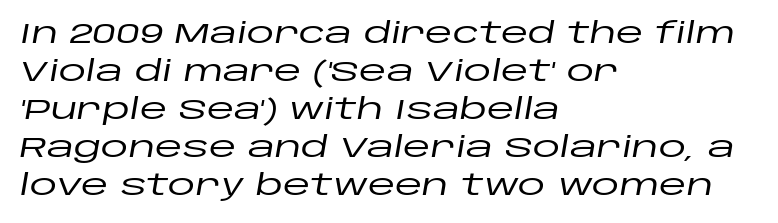
Q: Is the text italic (slanted)? A: Yes, it leans right by about 10 degrees.
Q: Is the text underlined? A: No.
Q: How is the paragraph aligned? A: Left-aligned.
Q: Is the spacing between letters normal or unusually wide? A: Normal.
Q: Is the spacing between lines tight, normal or loose? A: Normal.
Q: Width (condensed, normal, or wide)? A: Wide.
Q: Stroke contrast? A: Low.
Q: x-height? A: Large.
Q: Monospaced? A: No.
